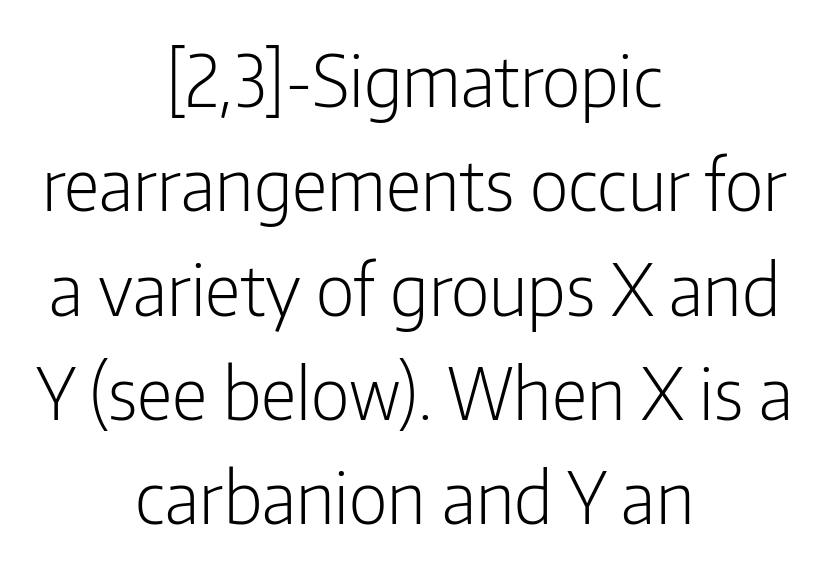
The image shows 71 px light, condensed sans-serif type, upright; set centered, normal line spacing (1.47x), normal letter spacing, not underlined; low stroke contrast and a medium x-height.
